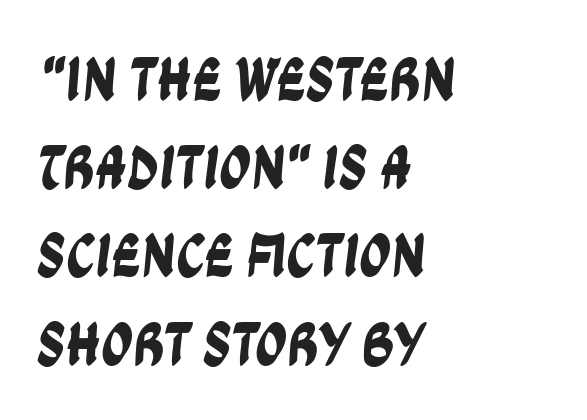
Vertical spacing — default. Descender tails drop into unmarked territory. Varying glyph widths throughout — classic text-font behaviour. The horizontal fit of the characters is conventional and even. I'd call this a sans setting — the letters go barefoot.
